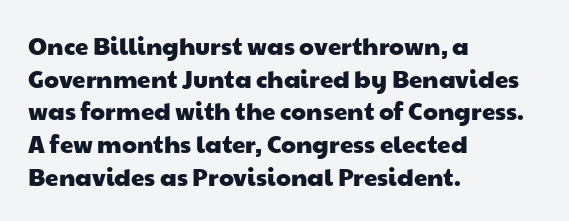
The image shows 24 px text type; set left-aligned, normal line spacing (1.36x), normal letter spacing, not underlined.
